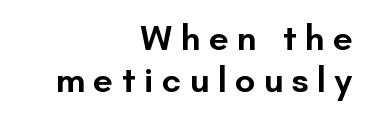
Every character sits straight up, as roman type does. Here the designer chose a conventional face with non-uniform glyph widths. Type style note: lacks serifs. This rendering features lettering with no underline. A fair bit of extra ink — the face is semibold, not bold. The rendering anchors every line to the right-hand side.
